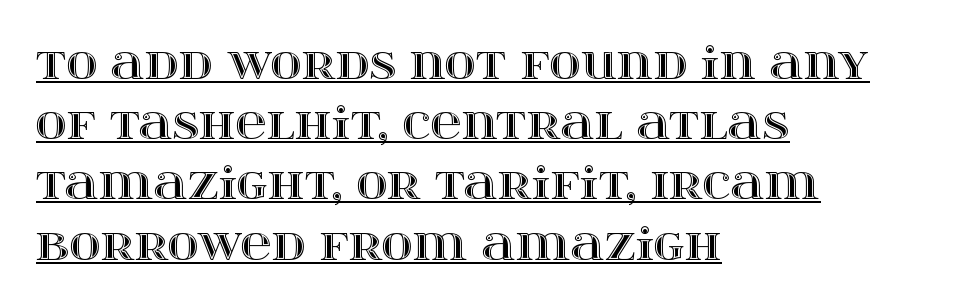
{"italic": "no", "width": "wide", "x_height": "large", "monospaced": "no", "underline": "yes", "align": "left", "line_spacing": "normal", "line_spacing_ratio": 1.4, "letter_spacing": "normal", "letter_spacing_em": 0.0, "glyph_px": 43}
